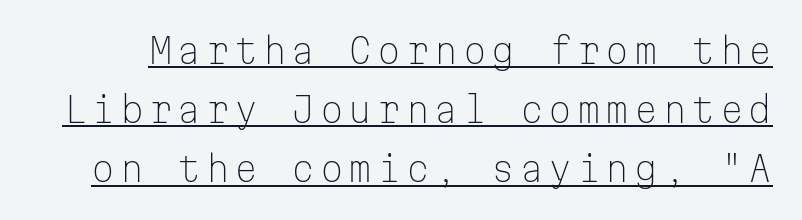
The image shows 34 px light sans-serif type, upright, monospaced; set line spacing 1.74x, underlined; low stroke contrast and a medium x-height.
